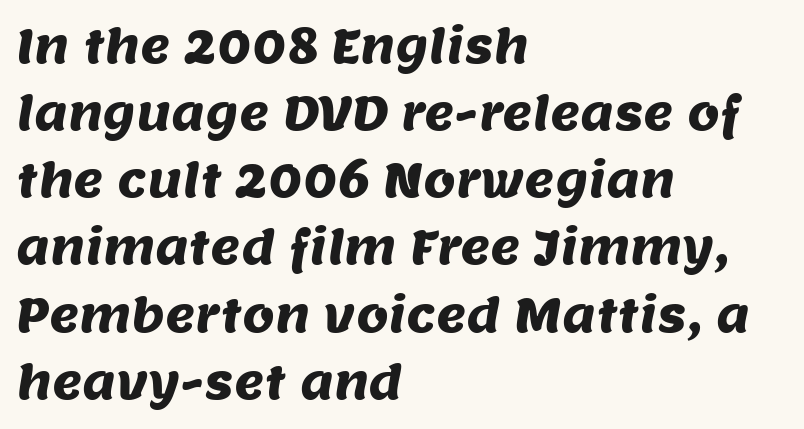
Q: Is the typeface a serif or a sans-serif typeface? A: Sans-serif.
Q: Is the text underlined? A: No.
Q: How is the paragraph aligned? A: Left-aligned.
Q: Is the spacing between letters normal or unusually wide? A: Normal.
Q: Is the spacing between lines tight, normal or loose? A: Normal.
Q: Width (condensed, normal, or wide)? A: Normal.
Q: Stroke contrast? A: Medium.
Q: x-height? A: Large.
Q: Monospaced? A: No.
